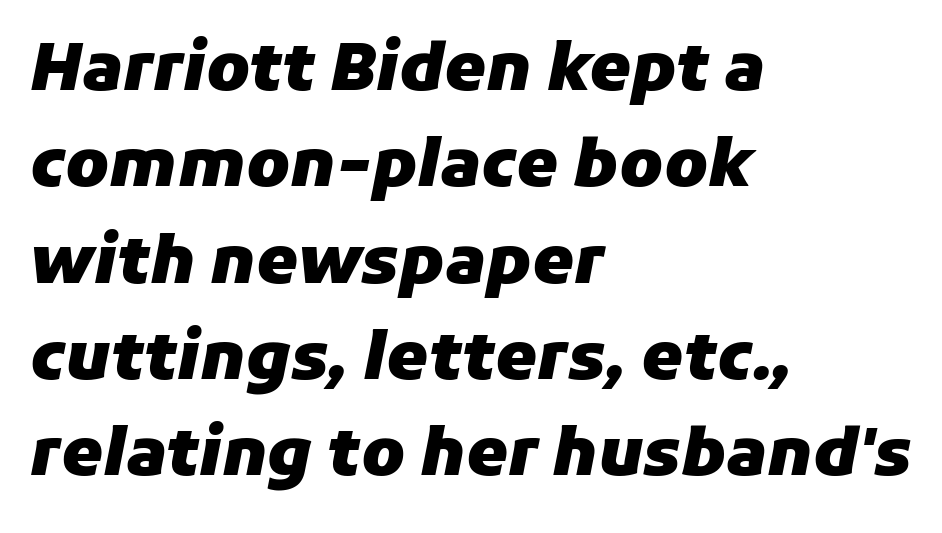
Q: Is the text bold? A: Yes.
Q: Is the text italic (slanted)? A: Yes, it leans right by about 11 degrees.
Q: Is the text underlined? A: No.
Q: How is the paragraph aligned? A: Left-aligned.
Q: Is the spacing between letters normal or unusually wide? A: Normal.
Q: Is the spacing between lines tight, normal or loose? A: Normal.
Q: Width (condensed, normal, or wide)? A: Normal.
Q: Stroke contrast? A: Low.
Q: x-height? A: Medium.
Q: Monospaced? A: No.
